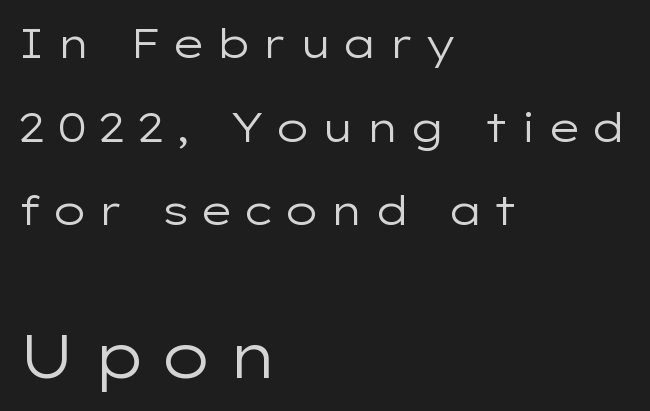
Type size steps up from the first block to the second. The typography opts for an upright posture over an oblique one. This rendering uses left alignment, leaving the right contour irregular. Stroke terminals: plain, sans-serif. Do the characters align in a grid? No, the font is proportional.
